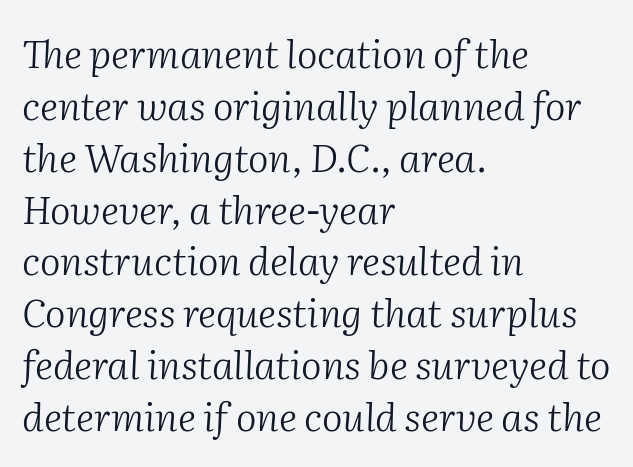
{"serif": "yes", "italic": "yes", "lean": "right", "slant_degrees": 2, "bold": "no", "weight": "light", "width": "normal", "stroke_contrast": "medium", "x_height": "medium", "monospaced": "no", "underline": "no", "align": "left", "line_spacing": "normal", "line_spacing_ratio": 1.33, "letter_spacing": "normal", "letter_spacing_em": 0.0, "glyph_px": 39}
